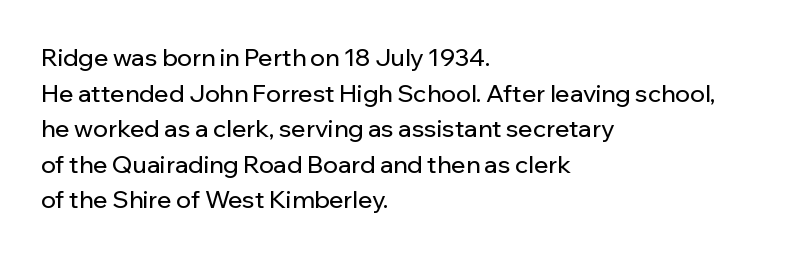
The image shows 24 px text type, upright; set left-aligned, normal line spacing (1.48x), normal letter spacing, not underlined.
